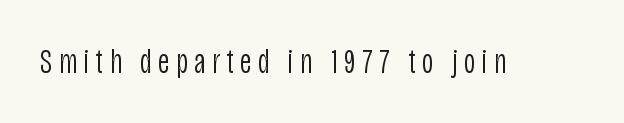
The image shows 35 px light, condensed sans-serif type, upright; set not underlined; low stroke contrast and a large x-height.
